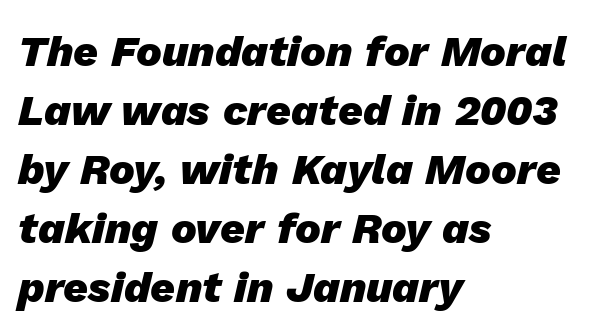
Q: Is the text bold? A: Yes.
Q: Is the text italic (slanted)? A: Yes, it leans right by about 13 degrees.
Q: Is the text underlined? A: No.
Q: How is the paragraph aligned? A: Left-aligned.
Q: Is the spacing between letters normal or unusually wide? A: Normal.
Q: Is the spacing between lines tight, normal or loose? A: Normal.
Q: Width (condensed, normal, or wide)? A: Normal.
Q: Stroke contrast? A: Low.
Q: x-height? A: Medium.
Q: Monospaced? A: No.
